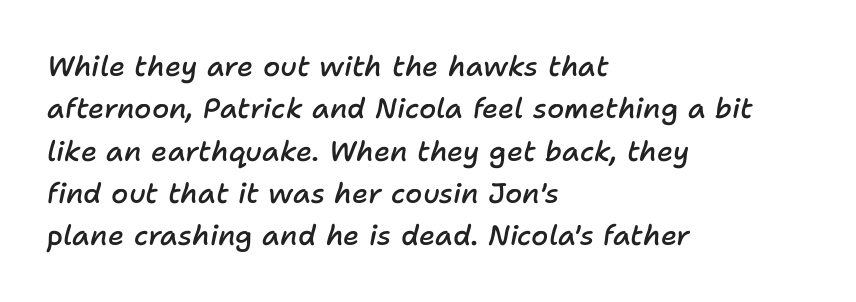
Q: Is the text bold? A: Semi-bold.
Q: Is the text italic (slanted)? A: Yes, it leans right by about 11 degrees.
Q: Is the text underlined? A: No.
Q: How is the paragraph aligned? A: Left-aligned.
Q: Is the spacing between letters normal or unusually wide? A: Normal.
Q: Is the spacing between lines tight, normal or loose? A: Normal.
Q: Width (condensed, normal, or wide)? A: Normal.
Q: Stroke contrast? A: Low.
Q: x-height? A: Medium.
Q: Monospaced? A: No.
